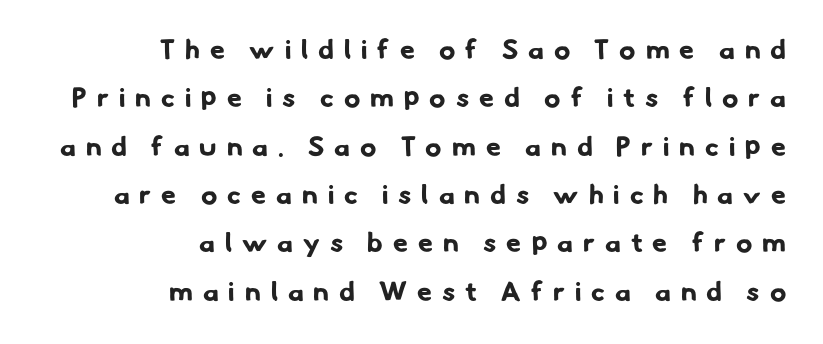
Q: Is the text bold? A: Yes.
Q: Is the text underlined? A: No.
Q: How is the paragraph aligned? A: Right-aligned.
Q: Is the spacing between letters normal or unusually wide? A: Unusually wide.
